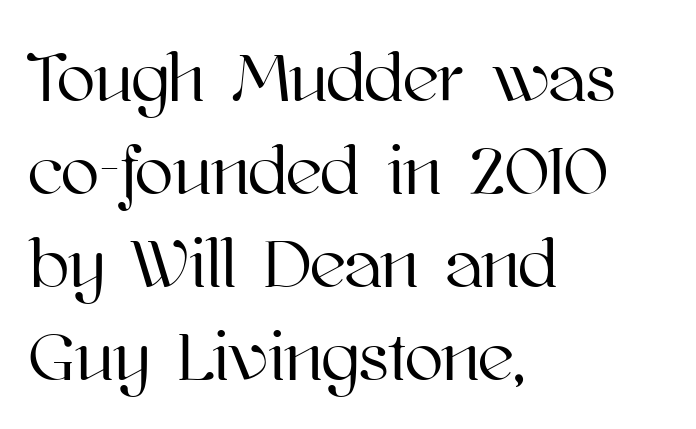
{"italic": "no", "width": "normal", "stroke_contrast": "high", "x_height": "medium", "monospaced": "no", "underline": "no", "align": "left", "line_spacing": "normal", "line_spacing_ratio": 1.33, "letter_spacing": "normal", "letter_spacing_em": 0.0, "glyph_px": 70}
